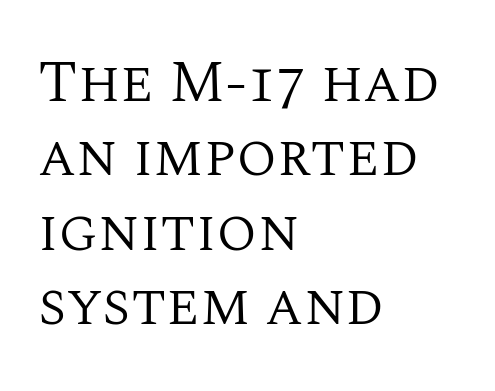
{"serif": "yes", "italic": "no", "bold": "no", "weight": "regular", "width": "normal", "stroke_contrast": "medium", "x_height": "large", "monospaced": "no", "underline": "no", "align": "left", "line_spacing": "normal", "line_spacing_ratio": 1.26, "letter_spacing": "normal", "letter_spacing_em": 0.0, "glyph_px": 59}
